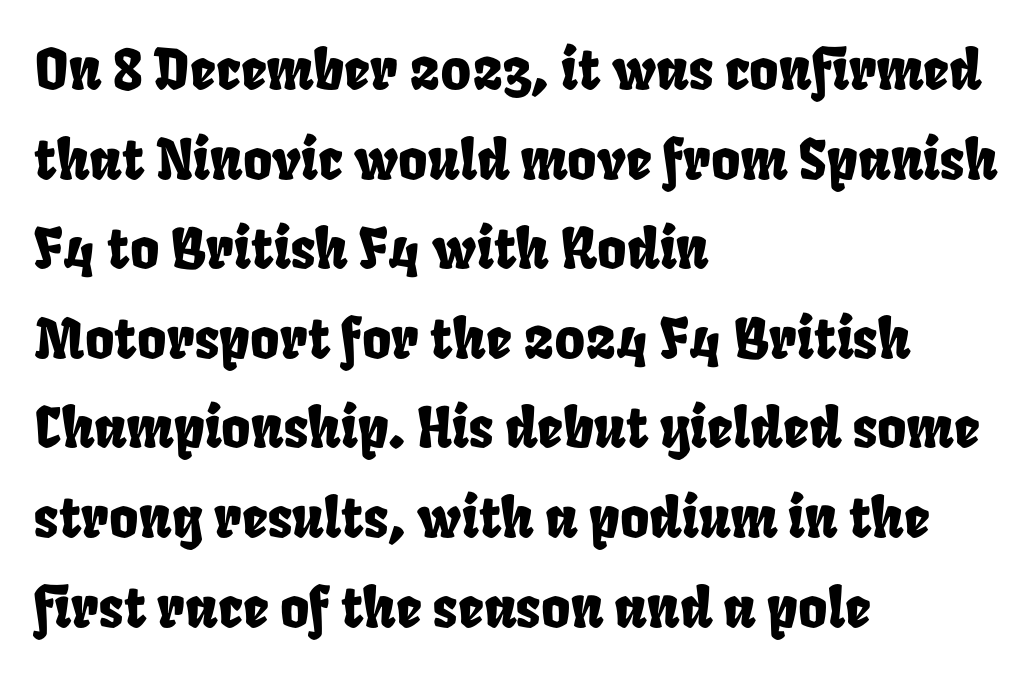
A classic flush-left, rag-right setting is used for this passage. Standard letterfit; no display-style spreading of the glyphs. The zone under the glyphs is completely vacant. Regular leading. You could not count columns in this text — the font is proportionally spaced.
